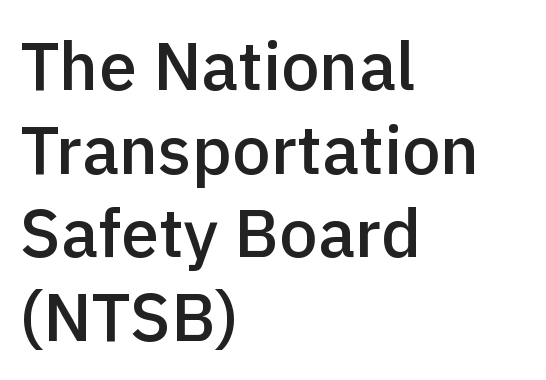
{"serif": "no", "italic": "no", "bold": "semi", "weight": "semibold", "width": "normal", "x_height": "medium", "monospaced": "no", "underline": "no", "align": "left", "line_spacing_ratio": 1.23, "letter_spacing": "normal", "letter_spacing_em": 0.0, "glyph_px": 68}
